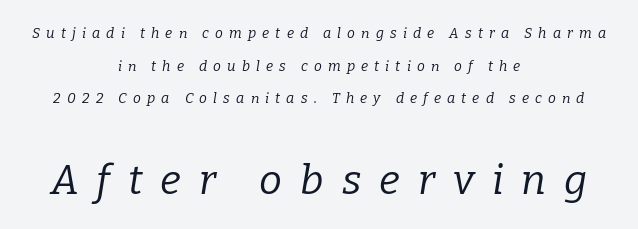
Q: Is the text bold? A: No.
Q: Is the text italic (slanted)? A: Yes, it leans right by about 9 degrees.
Q: Is the typeface a serif or a sans-serif typeface? A: Serif.
Q: Is the text underlined? A: No.
Q: How is the paragraph aligned? A: Centered.
Q: Is the spacing between letters normal or unusually wide? A: Unusually wide.
Q: Is the spacing between lines tight, normal or loose? A: Loose.
Q: Which block of text is set in a larger size, the first (top) or the second (bottom)? A: The second (bottom) one.
Q: Width (condensed, normal, or wide)? A: Normal.
Q: Stroke contrast? A: Low.
Q: x-height? A: Medium.
Q: Monospaced? A: No.
